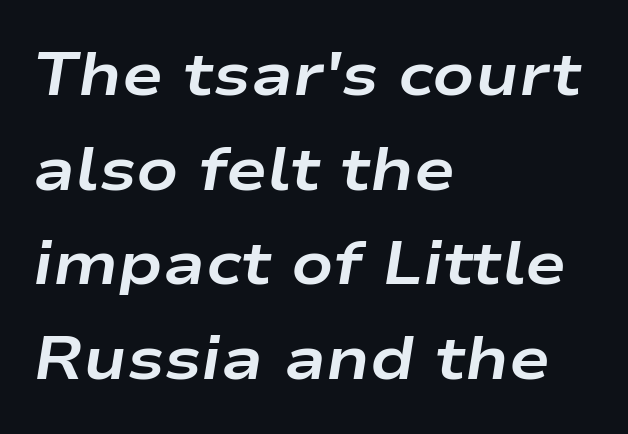
The glyphs have the mass of a bold cut. Notice how descenders clear the ascenders below comfortably — that's standard leading. This sample uses an oblique cut, with every glyph tilted off the vertical. Here the designer chose a conventional face with non-uniform glyph widths.
